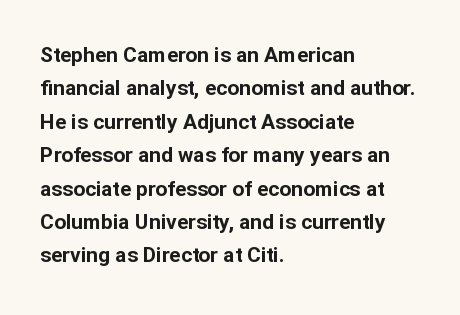
The lines sit at an ordinary, default distance from one another. Bare-footed words on every line. The rendering uses a bold face; every stroke is thick and dark. Posture: upright roman.
